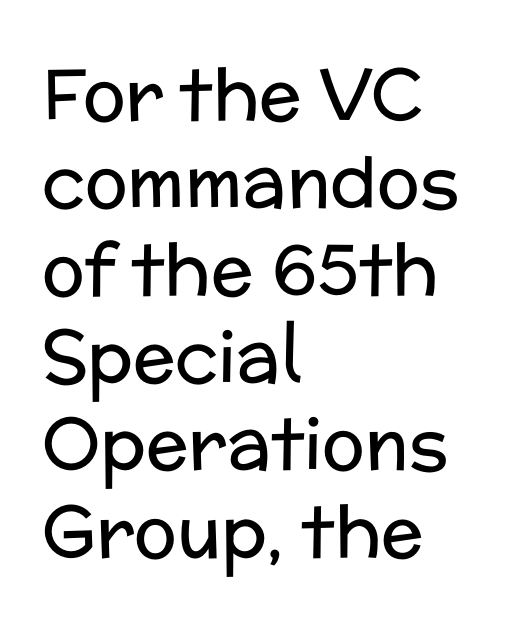
{"serif": "no", "italic": "no", "bold": "no", "weight": "regular", "width": "normal", "stroke_contrast": "low", "x_height": "medium", "monospaced": "no", "underline": "no", "align": "left", "line_spacing_ratio": 1.23, "letter_spacing": "normal", "letter_spacing_em": 0.0, "glyph_px": 71}
